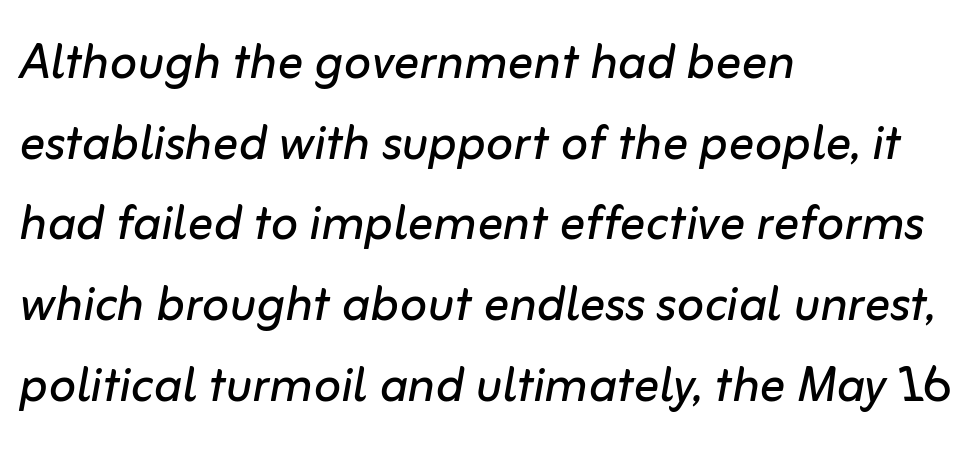
Q: Is the text bold? A: No.
Q: Is the text italic (slanted)? A: Yes, it leans right by about 10 degrees.
Q: Is the text underlined? A: No.
Q: How is the paragraph aligned? A: Left-aligned.
Q: Is the spacing between letters normal or unusually wide? A: Normal.
Q: Is the spacing between lines tight, normal or loose? A: Normal.
Q: Width (condensed, normal, or wide)? A: Normal.
Q: Stroke contrast? A: Low.
Q: x-height? A: Medium.
Q: Monospaced? A: No.
